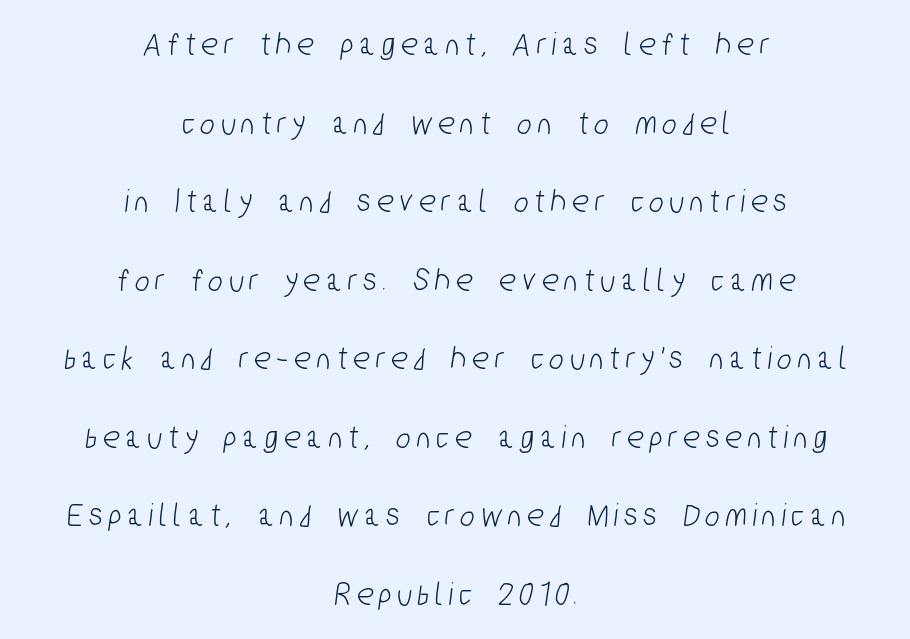
{"serif": "no", "width": "condensed", "stroke_contrast": "low", "x_height": "medium", "monospaced": "no", "underline": "no", "align": "center", "line_spacing": "loose", "line_spacing_ratio": 2.31, "glyph_px": 34}
